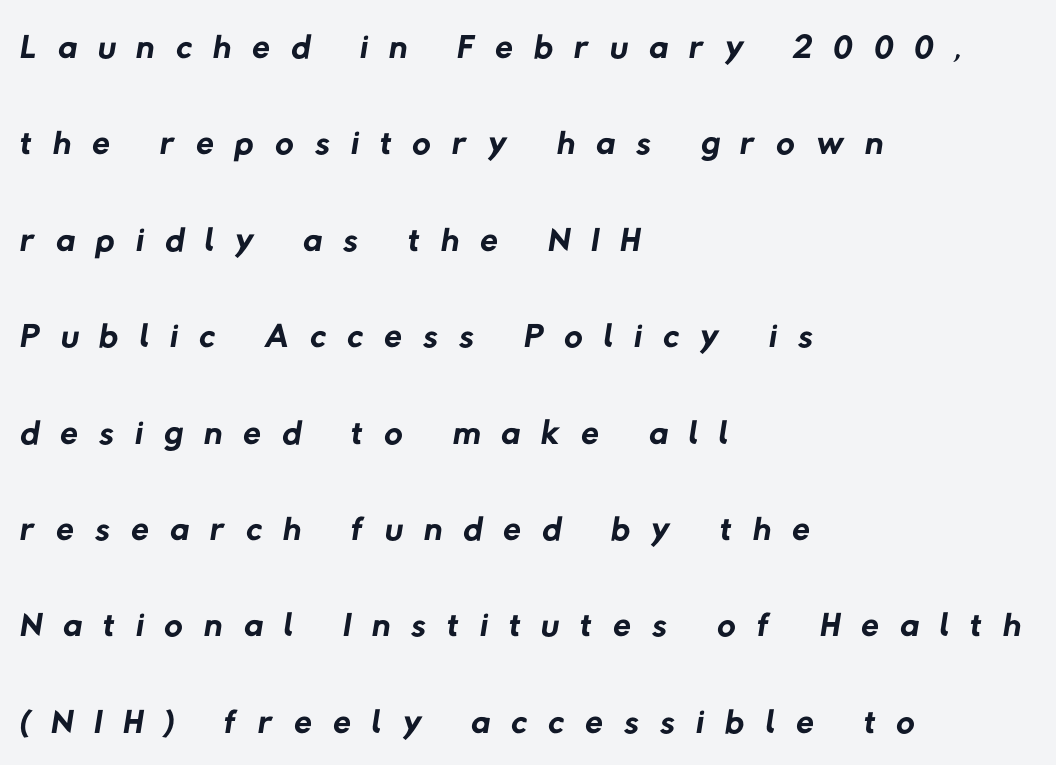
Q: Is the text bold? A: No.
Q: Is the typeface a serif or a sans-serif typeface? A: Sans-serif.
Q: Is the text underlined? A: No.
Q: How is the paragraph aligned? A: Left-aligned.
Q: Is the spacing between letters normal or unusually wide? A: Unusually wide.
Q: Width (condensed, normal, or wide)? A: Normal.
Q: Stroke contrast? A: Low.
Q: x-height? A: Medium.
Q: Monospaced? A: No.
